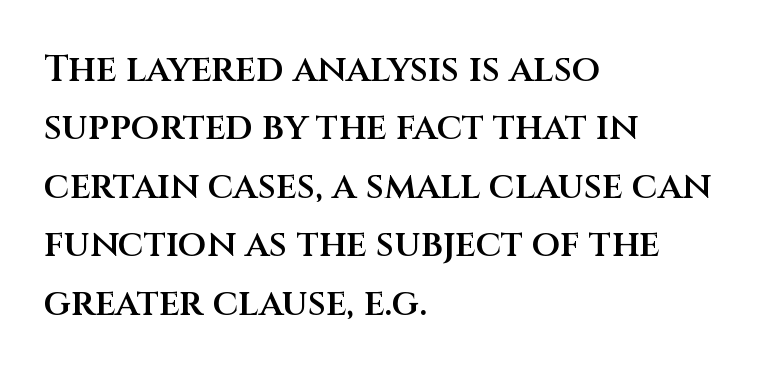
The image shows 37 px semibold sans-serif type, upright; set left-aligned, normal line spacing (1.58x), normal letter spacing, not underlined; medium stroke contrast and a large x-height.
